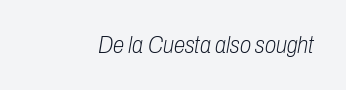
Q: Is the text bold? A: No.
Q: Is the text italic (slanted)? A: Yes, it leans right by about 10 degrees.
Q: Is the text underlined? A: No.
Q: Is the spacing between letters normal or unusually wide? A: Normal.
